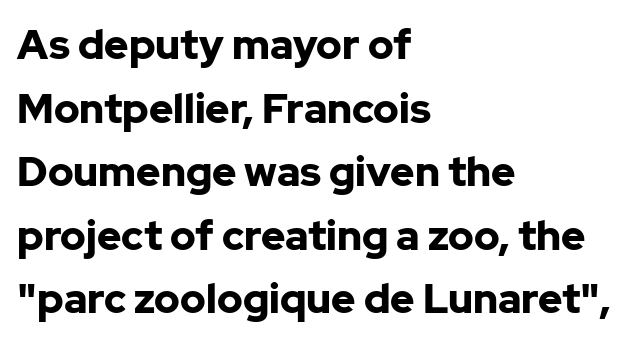
You can tell from the bare stems that sans-serif type was used. Designer's note — italics off, roman on. Notice how descenders clear the ascenders below comfortably — that's standard leading. The strip under each line holds only bare page.
